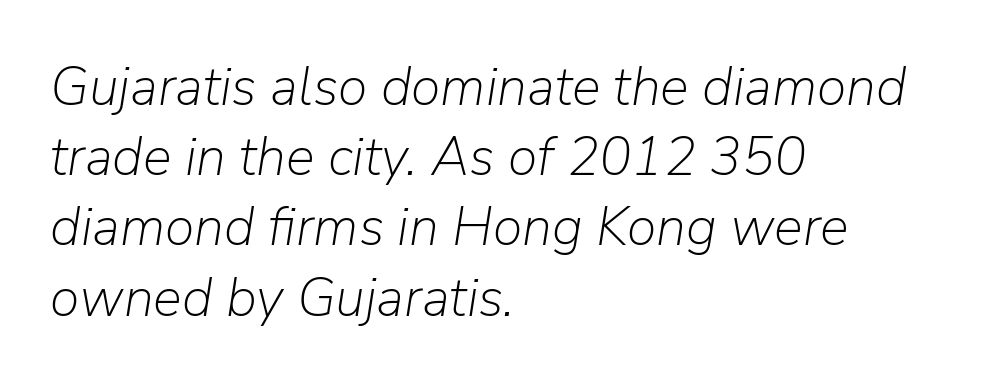
{"italic": "yes", "lean": "right", "slant_degrees": 9, "bold": "no", "weight": "light", "width": "normal", "stroke_contrast": "low", "x_height": "medium", "monospaced": "no", "underline": "no", "align": "left", "line_spacing": "normal", "line_spacing_ratio": 1.3, "letter_spacing": "normal", "letter_spacing_em": 0.0, "glyph_px": 54}
